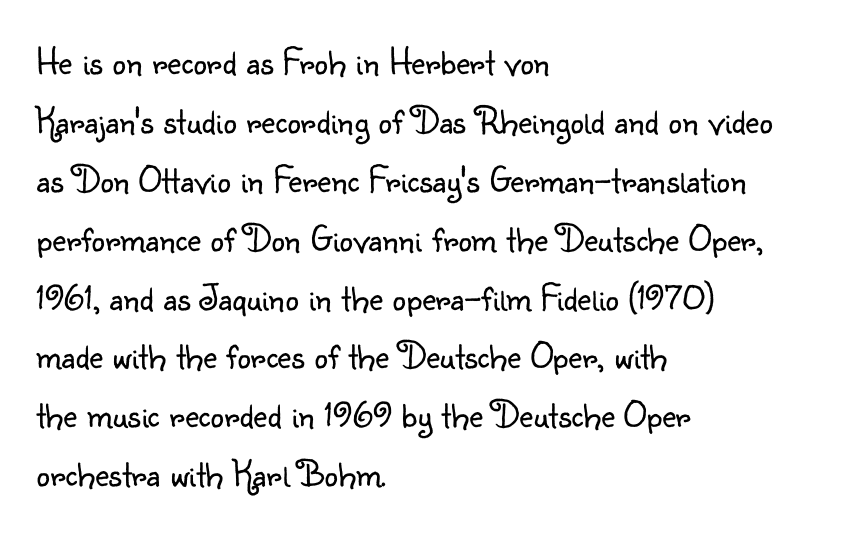
Grotesque or geometric, the face here clearly has no serifs. Horizontal alignment here is leftward, the default for most running prose. There is no visible air inserted between adjacent glyphs. Just letters on the line, the space beneath them empty.
